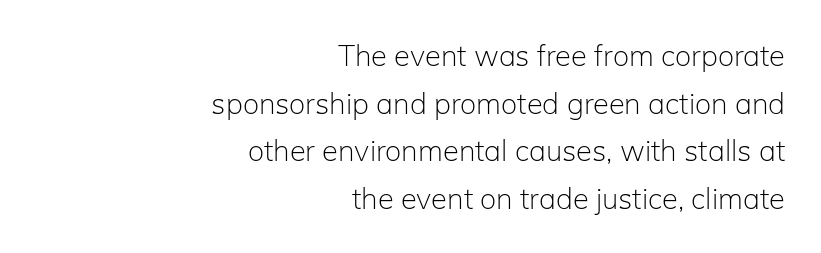
The image shows 29 px light sans-serif type, upright; set right-aligned, normal line spacing (1.64x), normal letter spacing, not underlined; low stroke contrast and a medium x-height.
